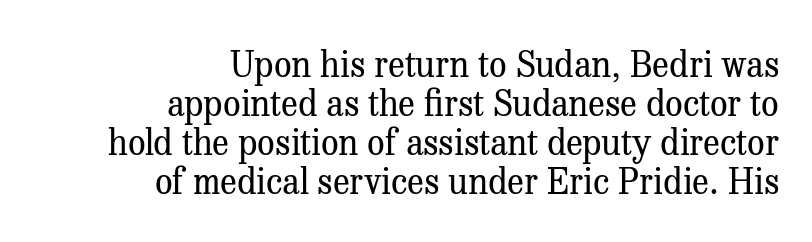
The image shows 35 px regular-weight serif type, upright; set right-aligned, tight line spacing (1.11x), normal letter spacing, not underlined; medium stroke contrast and a medium x-height.
